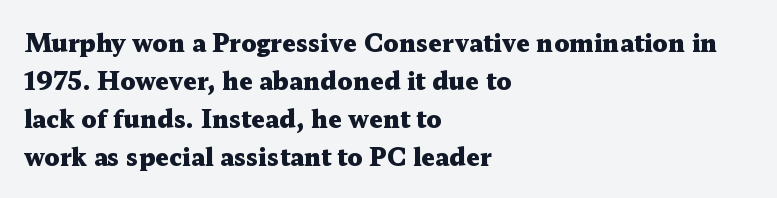
Q: Is the text bold? A: Yes.
Q: Is the text italic (slanted)? A: No, it is upright.
Q: Is the text underlined? A: No.
Q: How is the paragraph aligned? A: Left-aligned.
Q: Is the spacing between letters normal or unusually wide? A: Normal.
Q: Is the spacing between lines tight, normal or loose? A: Normal.
